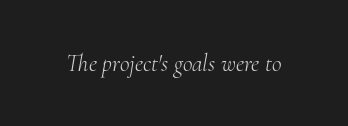
Q: Is the text bold? A: No.
Q: Is the text italic (slanted)? A: Yes, it leans right by about 10 degrees.
Q: Is the text underlined? A: No.
Q: Is the spacing between letters normal or unusually wide? A: Normal.
